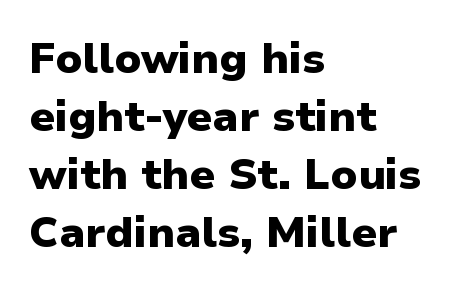
The image shows 43 px heavy sans-serif type, upright; set left-aligned, normal line spacing (1.35x), normal letter spacing, not underlined; low stroke contrast and a medium x-height.
